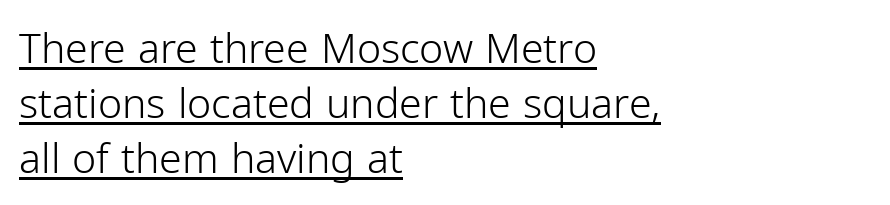
Q: Is the text bold? A: No.
Q: Is the text italic (slanted)? A: No, it is upright.
Q: Is the typeface a serif or a sans-serif typeface? A: Sans-serif.
Q: Is the text underlined? A: Yes.
Q: How is the paragraph aligned? A: Left-aligned.
Q: Is the spacing between letters normal or unusually wide? A: Normal.
Q: Is the spacing between lines tight, normal or loose? A: Normal.
Q: Width (condensed, normal, or wide)? A: Normal.
Q: Stroke contrast? A: Low.
Q: x-height? A: Medium.
Q: Monospaced? A: No.
